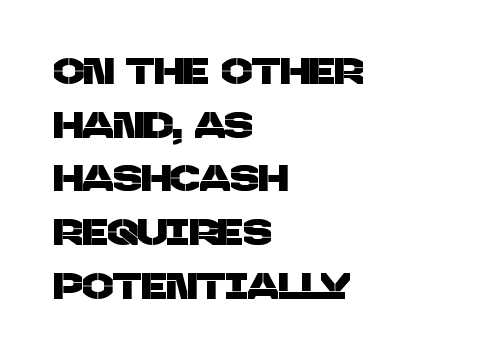
{"serif": "no", "width": "normal", "stroke_contrast": "low", "x_height": "large", "monospaced": "no", "underline": "no", "align": "left", "line_spacing": "normal", "line_spacing_ratio": 1.49, "letter_spacing": "normal", "letter_spacing_em": 0.0, "glyph_px": 36}
